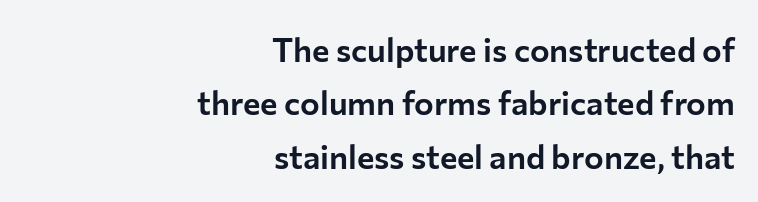
You could not count columns in this text — the font is proportionally spaced. Where is the straight margin? On the right. This rendering features lettering with no underline. The letters stand upright; this is a roman face. The lines sit at an ordinary, default distance from one another. You can tell from the bare stems that sans-serif type was used.
